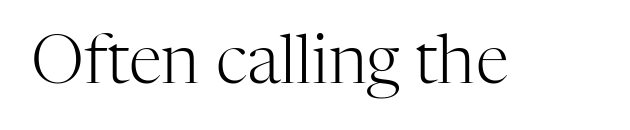
{"serif": "yes", "italic": "no", "bold": "no", "weight": "light", "width": "normal", "stroke_contrast": "high", "x_height": "medium", "monospaced": "no", "underline": "no", "letter_spacing": "normal", "letter_spacing_em": 0.0, "glyph_px": 67}
